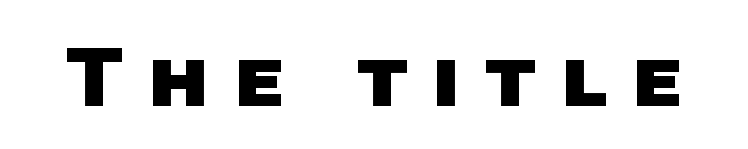
Q: Is the text bold? A: Yes.
Q: Is the typeface a serif or a sans-serif typeface? A: Sans-serif.
Q: Is the text underlined? A: No.
Q: Is the spacing between letters normal or unusually wide? A: Unusually wide.
Q: Width (condensed, normal, or wide)? A: Normal.
Q: Stroke contrast? A: Low.
Q: x-height? A: Large.
Q: Monospaced? A: No.
